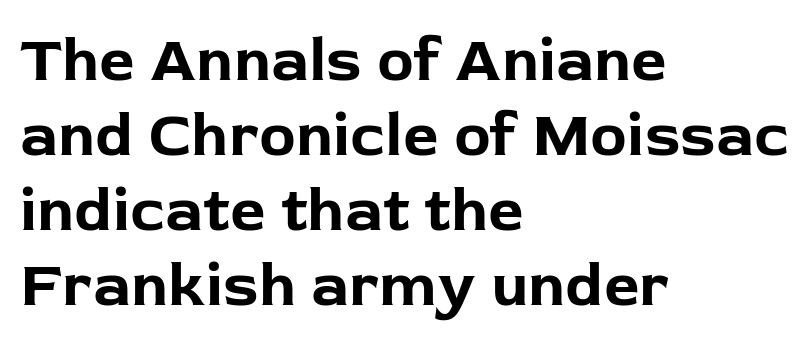
As a designer I'd log this as weight 700, bold. Underlining? Definitely not there. The type is set solid horizontally, with unmodified tracking. The typesetter chose a ragged-right arrangement here. Note the varied advance widths — an 'i' is clearly narrower than an 'm'. A typesetter would label this face a sans.
